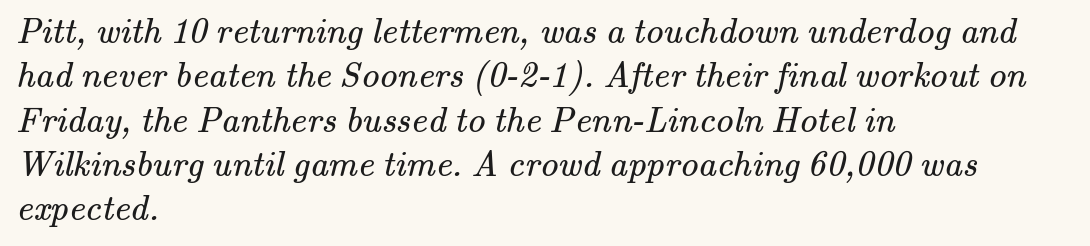
{"serif": "yes", "bold": "no", "weight": "regular", "width": "normal", "stroke_contrast": "medium", "x_height": "small", "monospaced": "no", "underline": "no", "align": "left", "line_spacing_ratio": 1.23, "letter_spacing": "normal", "letter_spacing_em": 0.0, "glyph_px": 36}
